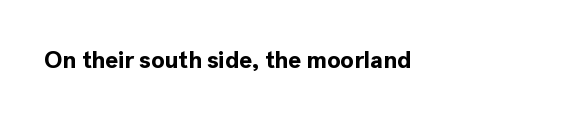
The image shows 24 px bold type, upright; set normal letter spacing, not underlined.
